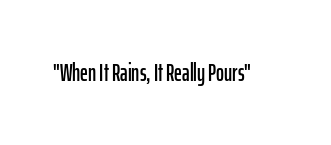
Q: Is the text italic (slanted)? A: No, it is upright.
Q: Is the text underlined? A: No.
Q: Is the spacing between letters normal or unusually wide? A: Normal.
